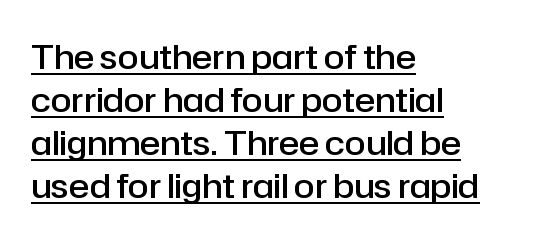
The image shows 34 px semibold sans-serif type, upright; set left-aligned, normal line spacing (1.26x), normal letter spacing, underlined; low stroke contrast and a medium x-height.
